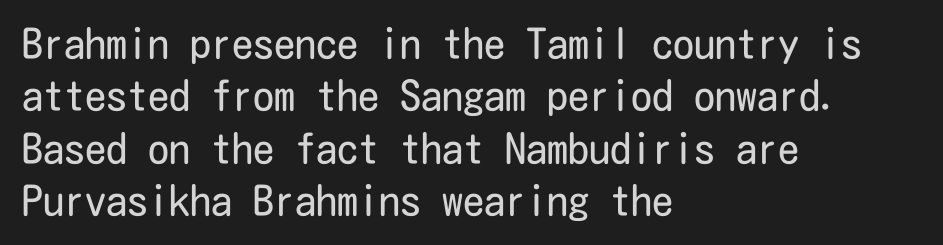
The image shows 42 px regular-weight, condensed sans-serif type, upright; set left-aligned, normal line spacing (1.25x), normal letter spacing, not underlined; low stroke contrast and a medium x-height.
